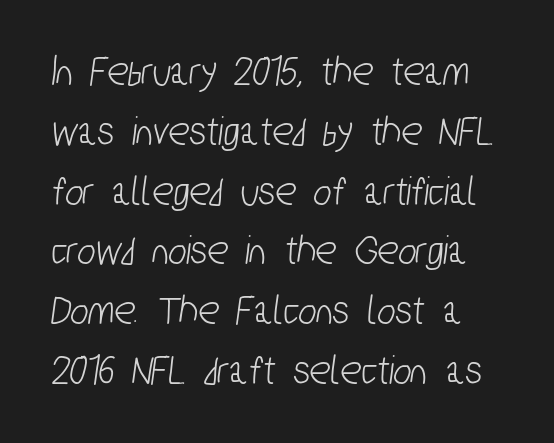
The image shows 43 px condensed sans-serif type; set normal line spacing (1.39x), normal letter spacing, not underlined; low stroke contrast and a medium x-height.
